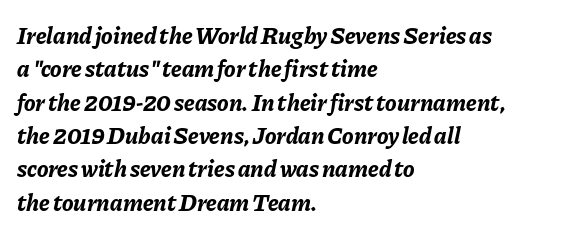
{"italic": "yes", "lean": "right", "slant_degrees": 11, "bold": "yes", "underline": "no", "align": "left", "line_spacing": "normal", "line_spacing_ratio": 1.39, "letter_spacing": "normal", "letter_spacing_em": 0.0, "glyph_px": 24}
